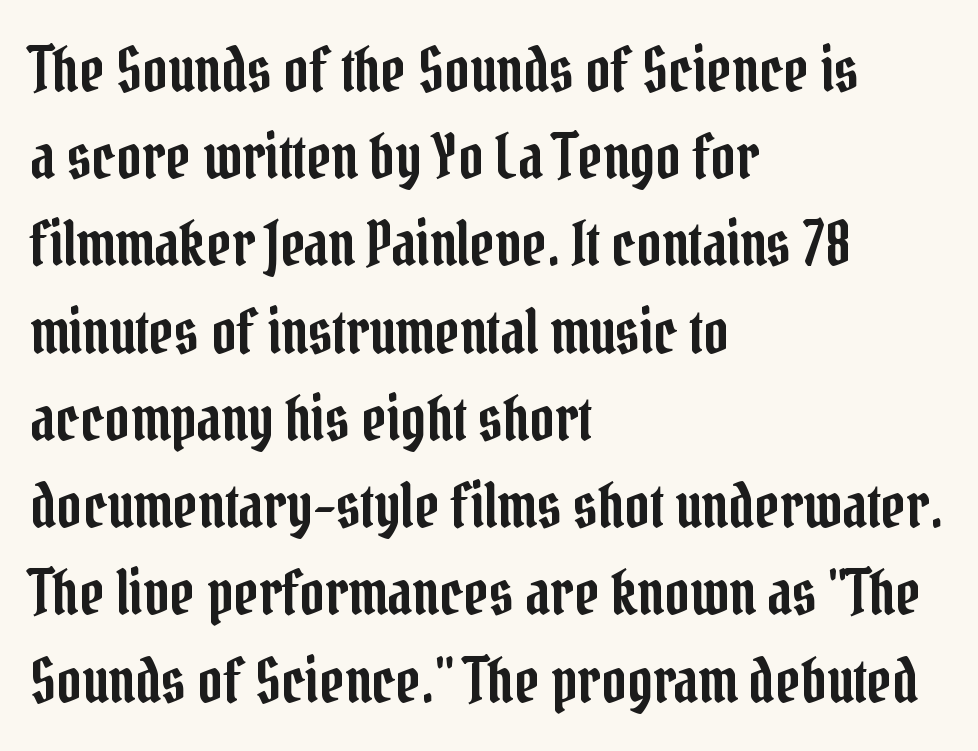
Q: Is the text italic (slanted)? A: No, it is upright.
Q: Is the typeface a serif or a sans-serif typeface? A: Serif.
Q: Is the text underlined? A: No.
Q: How is the paragraph aligned? A: Left-aligned.
Q: Is the spacing between letters normal or unusually wide? A: Normal.
Q: Is the spacing between lines tight, normal or loose? A: Normal.
Q: Width (condensed, normal, or wide)? A: Condensed.
Q: Stroke contrast? A: Low.
Q: x-height? A: Medium.
Q: Monospaced? A: No.
